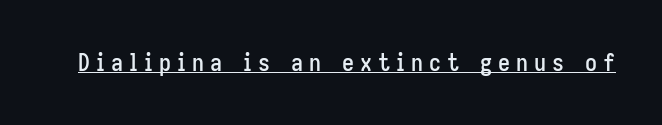
{"italic": "no", "underline": "yes", "letter_spacing": "wide", "letter_spacing_em": 0.25, "glyph_px": 24}
